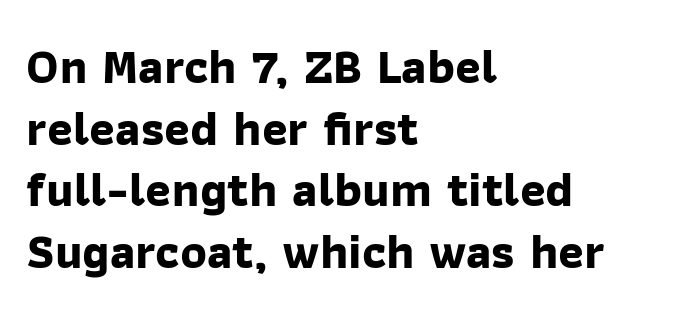
{"serif": "no", "bold": "yes", "weight": "bold", "width": "normal", "stroke_contrast": "low", "x_height": "medium", "monospaced": "no", "underline": "no", "align": "left", "line_spacing": "normal", "line_spacing_ratio": 1.26, "letter_spacing": "normal", "letter_spacing_em": 0.0, "glyph_px": 49}
